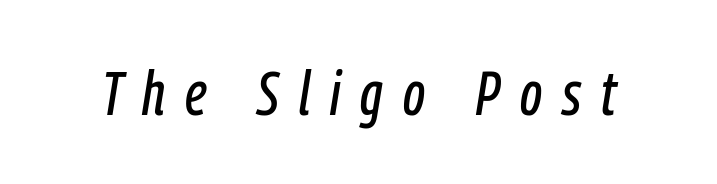
Q: Is the text italic (slanted)? A: Yes, it leans right by about 9 degrees.
Q: Is the text underlined? A: No.
Q: Is the spacing between letters normal or unusually wide? A: Unusually wide.
Q: Width (condensed, normal, or wide)? A: Condensed.
Q: Stroke contrast? A: Low.
Q: x-height? A: Medium.
Q: Monospaced? A: No.
